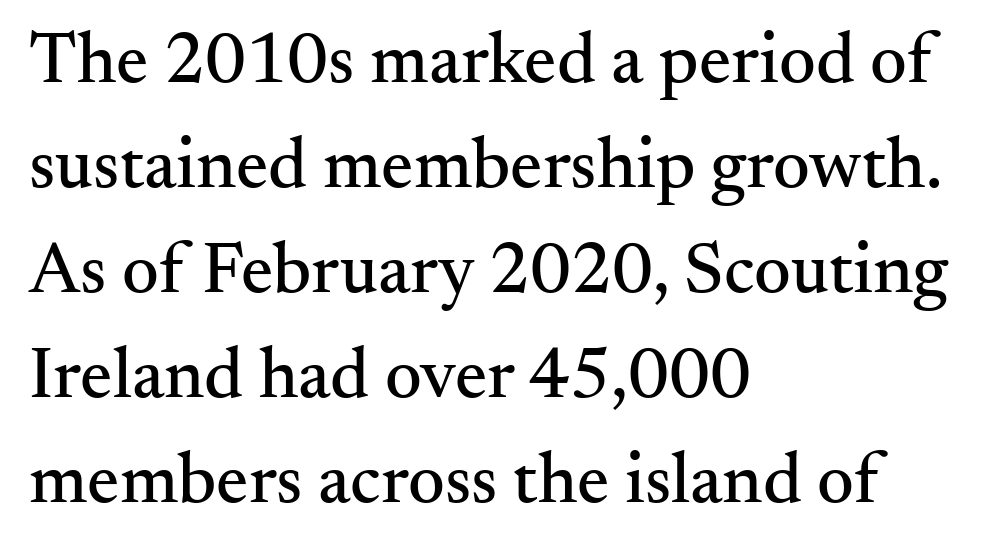
The image shows 72 px serif type, upright; set left-aligned, normal line spacing (1.46x), normal letter spacing, not underlined; medium stroke contrast and a small x-height.
